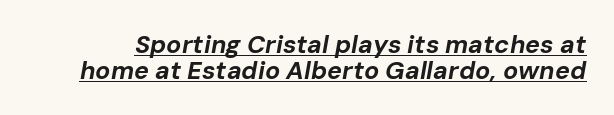
{"italic": "yes", "lean": "right", "slant_degrees": 10, "bold": "yes", "underline": "yes", "line_spacing": "tight", "line_spacing_ratio": 1.03, "letter_spacing": "normal", "letter_spacing_em": 0.0, "glyph_px": 25}
